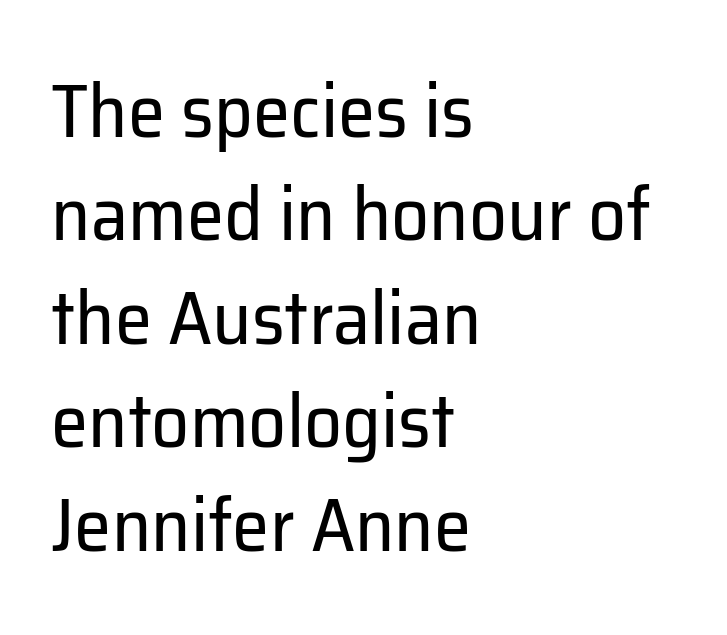
Q: Is the text bold? A: No.
Q: Is the text italic (slanted)? A: No, it is upright.
Q: Is the typeface a serif or a sans-serif typeface? A: Sans-serif.
Q: Is the text underlined? A: No.
Q: How is the paragraph aligned? A: Left-aligned.
Q: Is the spacing between letters normal or unusually wide? A: Normal.
Q: Is the spacing between lines tight, normal or loose? A: Normal.
Q: Width (condensed, normal, or wide)? A: Normal.
Q: Stroke contrast? A: Low.
Q: x-height? A: Medium.
Q: Monospaced? A: No.
